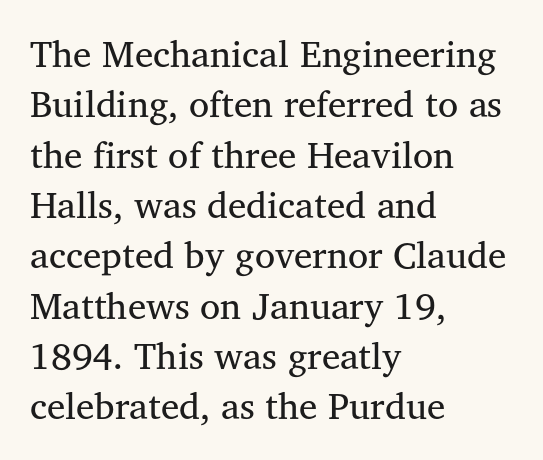
{"serif": "yes", "italic": "no", "bold": "no", "weight": "regular", "width": "normal", "stroke_contrast": "medium", "x_height": "medium", "monospaced": "no", "underline": "no", "align": "left", "line_spacing": "normal", "line_spacing_ratio": 1.36, "letter_spacing": "normal", "letter_spacing_em": 0.0, "glyph_px": 37}
